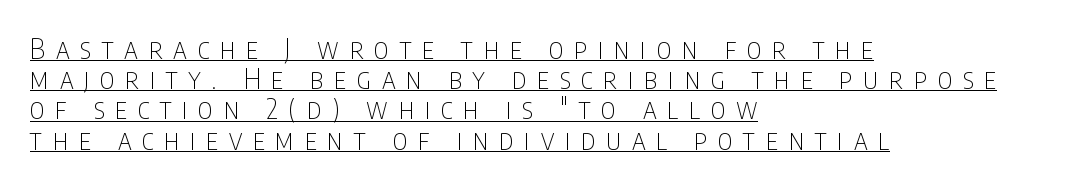
Q: Is the text bold? A: No.
Q: Is the text italic (slanted)? A: No, it is upright.
Q: Is the typeface a serif or a sans-serif typeface? A: Sans-serif.
Q: Is the text underlined? A: Yes.
Q: How is the paragraph aligned? A: Left-aligned.
Q: Is the spacing between letters normal or unusually wide? A: Unusually wide.
Q: Is the spacing between lines tight, normal or loose? A: Tight.
Q: Width (condensed, normal, or wide)? A: Condensed.
Q: Stroke contrast? A: Low.
Q: x-height? A: Large.
Q: Monospaced? A: No.
